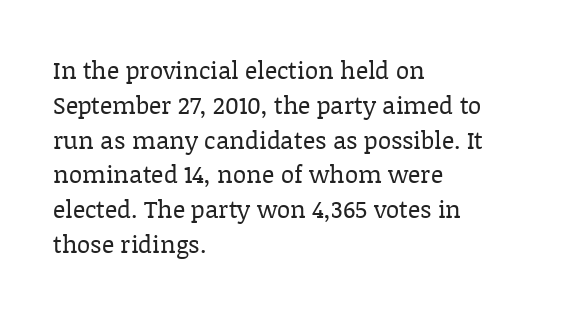
Q: Is the text bold? A: No.
Q: Is the text italic (slanted)? A: No, it is upright.
Q: Is the text underlined? A: No.
Q: How is the paragraph aligned? A: Left-aligned.
Q: Is the spacing between letters normal or unusually wide? A: Normal.
Q: Is the spacing between lines tight, normal or loose? A: Normal.
